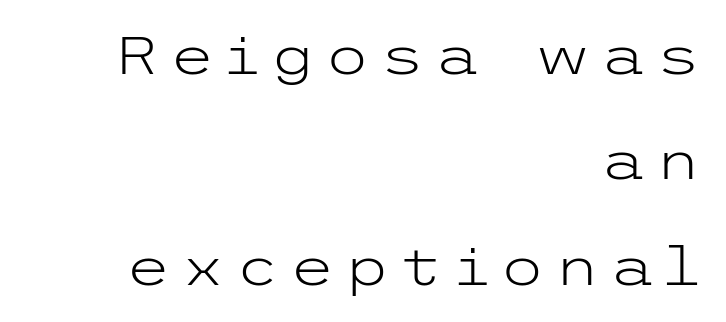
{"serif": "no", "italic": "no", "bold": "no", "weight": "light", "width": "wide", "stroke_contrast": "low", "x_height": "medium", "underline": "no", "align": "right", "line_spacing": "loose", "line_spacing_ratio": 1.99, "glyph_px": 53}
